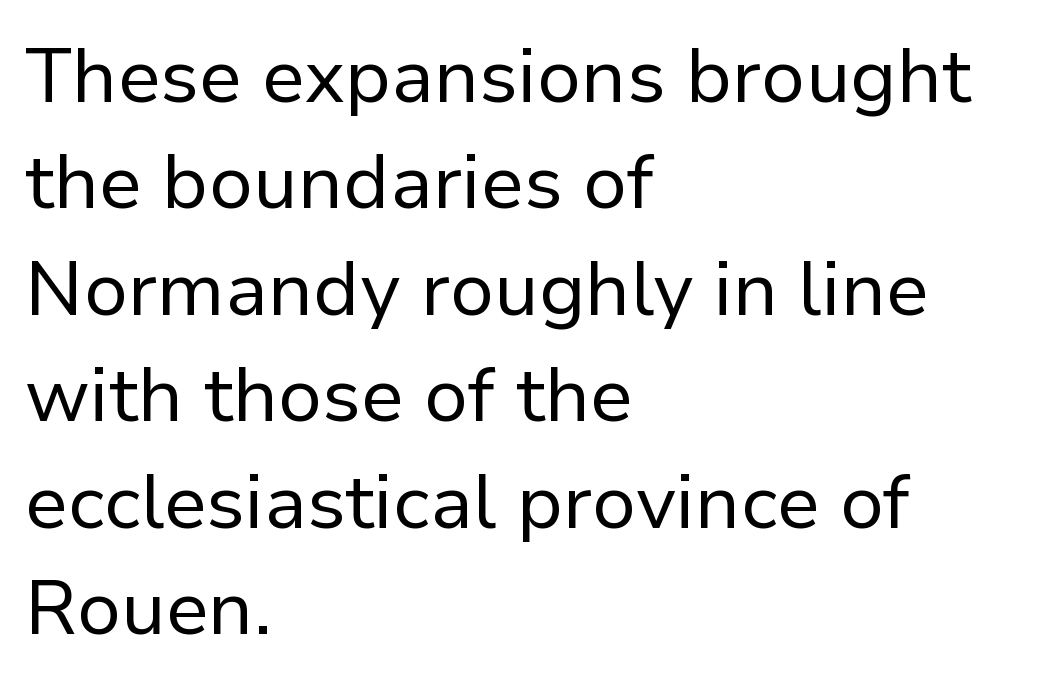
Here the designer chose a conventional face with non-uniform glyph widths. The string is rendered with underlining switched off. Is the block centered? No — it sits flush against the left margin. This is sans-serif lettering, the kind often seen on screens and signage. The typography opts for an upright posture over an oblique one. The weight would be labelled regular, book, light, or lighter still.
